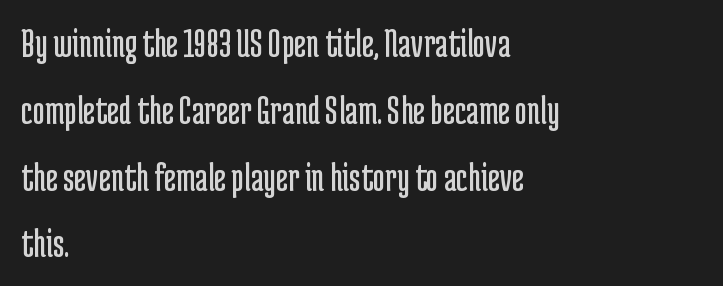
The image shows 42 px regular-weight, condensed sans-serif type, upright; set left-aligned, normal line spacing (1.59x), normal letter spacing, not underlined; low stroke contrast and a medium x-height.
